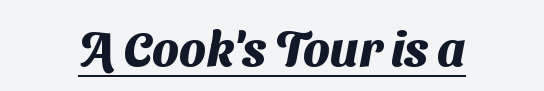
{"serif": "no", "bold": "yes", "weight": "heavy", "width": "normal", "stroke_contrast": "medium", "x_height": "medium", "monospaced": "no", "underline": "yes", "letter_spacing": "normal", "letter_spacing_em": 0.0, "glyph_px": 49}
